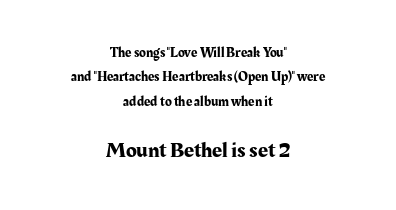
Q: Is the text italic (slanted)? A: No, it is upright.
Q: Is the text underlined? A: No.
Q: How is the paragraph aligned? A: Centered.
Q: Is the spacing between letters normal or unusually wide? A: Normal.
Q: Which block of text is set in a larger size, the first (top) or the second (bottom)? A: The second (bottom) one.
